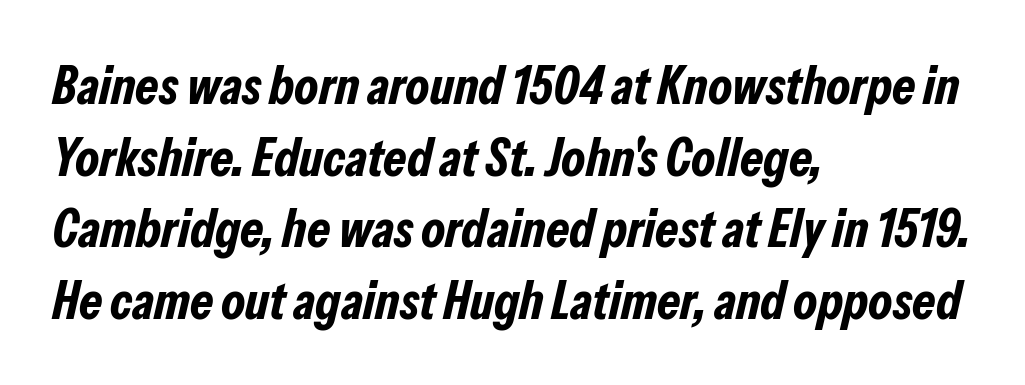
The image shows 53 px bold, condensed type, italic (leaning right); set left-aligned, normal line spacing (1.35x), normal letter spacing, not underlined; low stroke contrast and a medium x-height.
